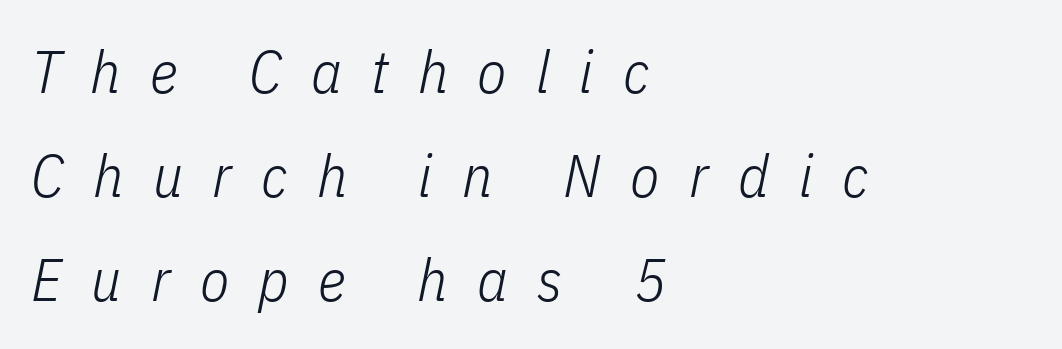
The image shows 60 px light, condensed type, italic (leaning right); set left-aligned, line spacing 1.73x, unusually wide letter spacing (+0.49 em), not underlined; low stroke contrast and a medium x-height.
